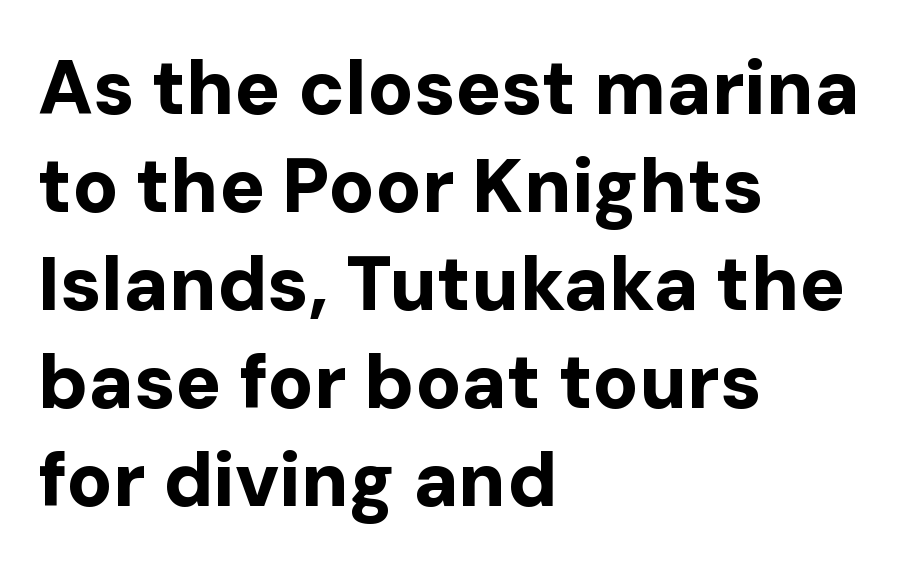
The image shows 76 px bold sans-serif type, upright; set left-aligned, normal line spacing (1.29x), normal letter spacing, not underlined; low stroke contrast and a medium x-height.
